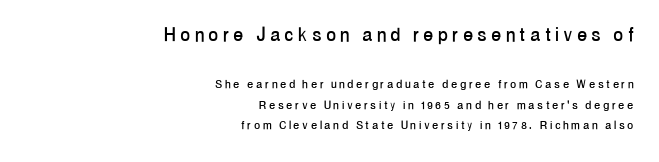
{"italic": "no", "underline": "no", "align": "right", "line_spacing": "normal", "line_spacing_ratio": 1.49, "letter_spacing": "wide", "letter_spacing_em": 0.22, "larger_block": "first", "size_ratio": 1.64, "glyph_px": 23}
